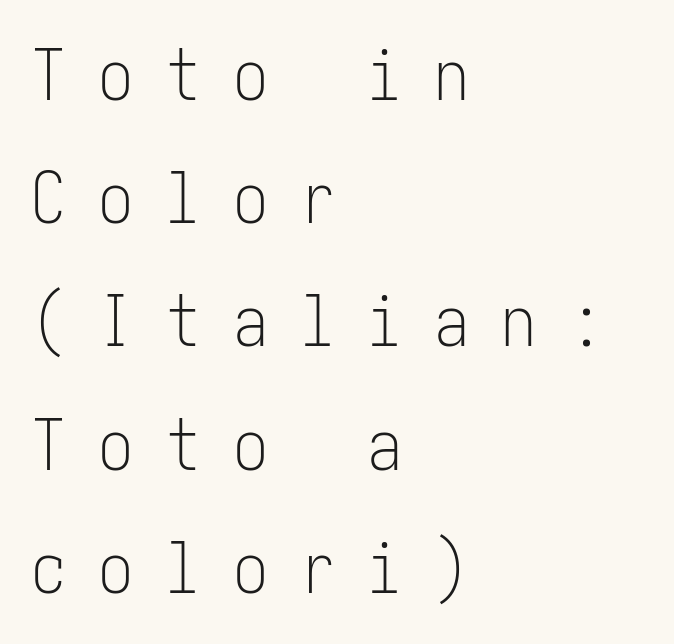
{"serif": "no", "italic": "no", "bold": "no", "weight": "light", "width": "condensed", "stroke_contrast": "low", "x_height": "medium", "underline": "no", "align": "left", "line_spacing_ratio": 1.76, "letter_spacing": "wide", "letter_spacing_em": 0.46, "glyph_px": 70}
